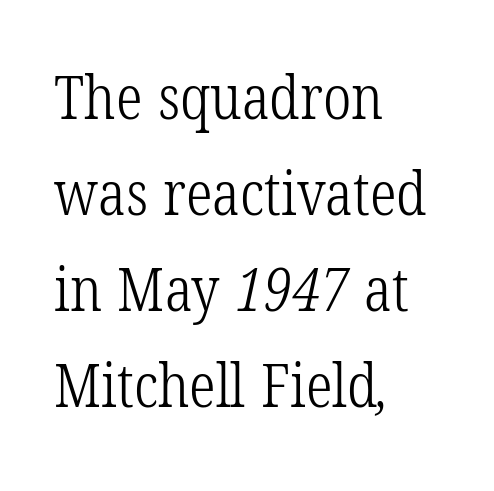
Q: Is the text bold? A: No.
Q: Is the typeface a serif or a sans-serif typeface? A: Serif.
Q: Is the text underlined? A: No.
Q: How is the paragraph aligned? A: Left-aligned.
Q: Is the spacing between letters normal or unusually wide? A: Normal.
Q: Is the spacing between lines tight, normal or loose? A: Normal.
Q: Width (condensed, normal, or wide)? A: Condensed.
Q: Stroke contrast? A: Low.
Q: x-height? A: Medium.
Q: Monospaced? A: No.
